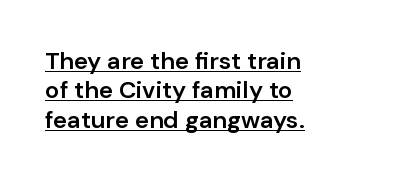
The image shows 24 px text type, upright; set left-aligned, line spacing 1.22x, normal letter spacing, underlined.
